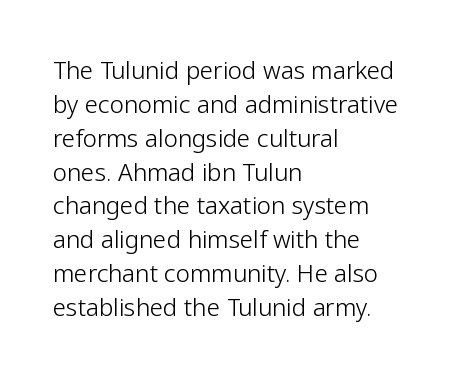
Decoration check: the copy has no underline. Teacher's note: observe the even left margin — that is flush-left alignment. Interline gaps are of average width in this sample. No chunkiness to these letters — they're not bold. These lines were composed using upright roman letters.
